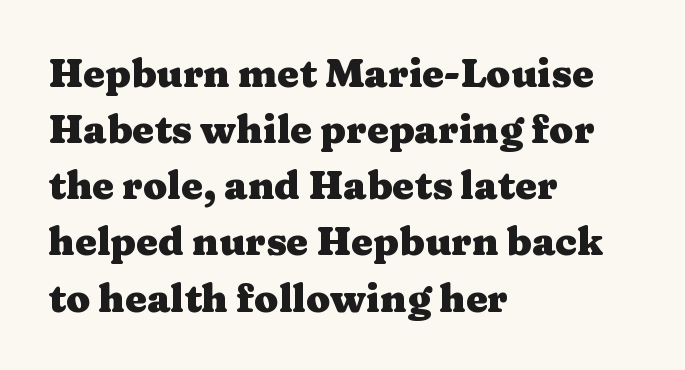
Character widths vary here, with narrow letters taking less room than wide ones. Observe the ordinary spacing: letters are neighbours, not strangers. Summary of weight: heavy, a full bold. The leading is moderate, giving the passage an even texture. Characters remain perfectly vertical along every line. The designer went with a serif here, giving each stem small feet.
